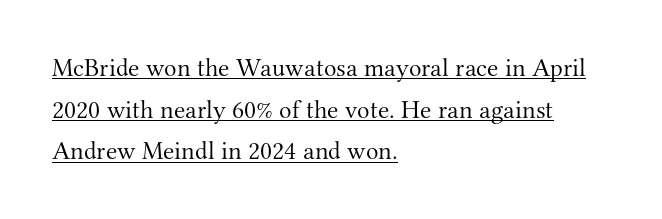
{"italic": "no", "bold": "no", "underline": "yes", "align": "left", "line_spacing": "normal", "line_spacing_ratio": 1.6, "letter_spacing": "normal", "letter_spacing_em": 0.0, "glyph_px": 26}
